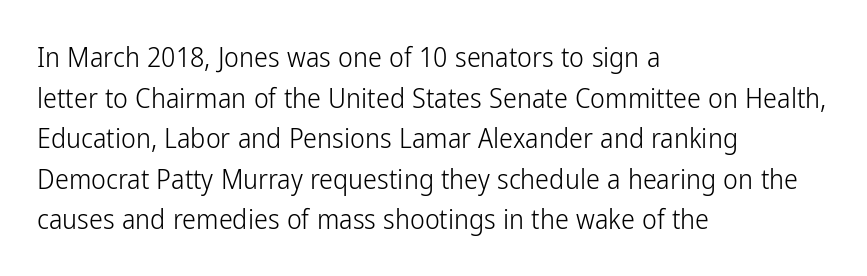
{"serif": "no", "italic": "no", "bold": "no", "weight": "light", "width": "condensed", "stroke_contrast": "low", "x_height": "medium", "monospaced": "no", "underline": "no", "align": "left", "line_spacing": "normal", "line_spacing_ratio": 1.45, "letter_spacing": "normal", "letter_spacing_em": 0.0, "glyph_px": 28}
